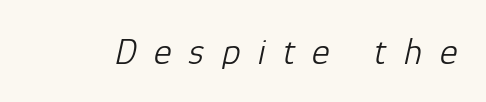
Q: Is the text bold? A: No.
Q: Is the text italic (slanted)? A: Yes, it leans right by about 12 degrees.
Q: Is the text underlined? A: No.
Q: Is the spacing between letters normal or unusually wide? A: Unusually wide.
Q: Width (condensed, normal, or wide)? A: Normal.
Q: Stroke contrast? A: Low.
Q: x-height? A: Medium.
Q: Monospaced? A: No.
